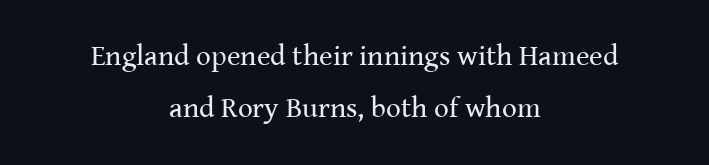
The image shows 29 px regular-weight serif type, upright; set centered, line spacing 1.79x, normal letter spacing, not underlined; medium stroke contrast and a medium x-height.
